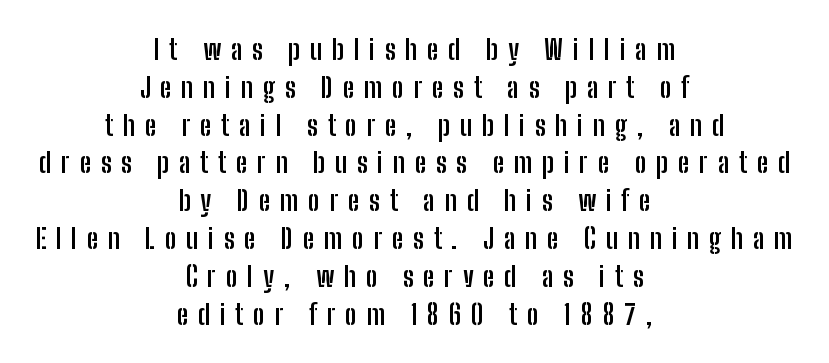
Q: Is the text bold? A: Yes.
Q: Is the text italic (slanted)? A: No, it is upright.
Q: Is the typeface a serif or a sans-serif typeface? A: Sans-serif.
Q: Is the text underlined? A: No.
Q: How is the paragraph aligned? A: Centered.
Q: Is the spacing between letters normal or unusually wide? A: Unusually wide.
Q: Is the spacing between lines tight, normal or loose? A: Normal.
Q: Width (condensed, normal, or wide)? A: Condensed.
Q: Stroke contrast? A: Low.
Q: x-height? A: Medium.
Q: Monospaced? A: No.
